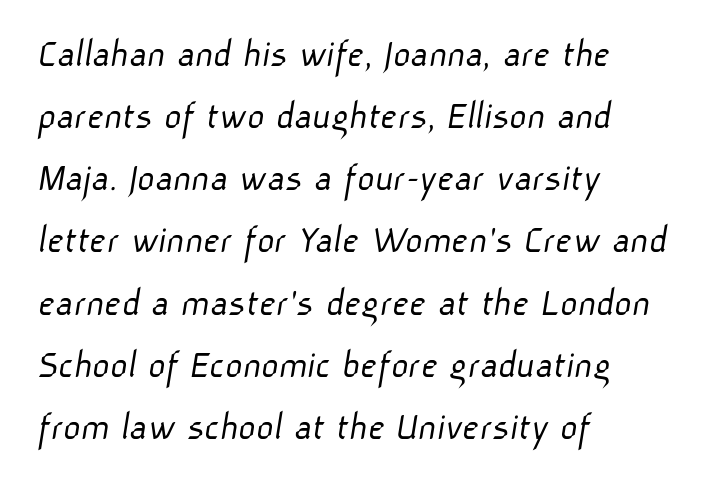
The specimen omits any rule beneath the text block's lines. Casual observation: everything's shoved over to the left. In terms of letterform style, serifs are entirely absent. The tracking reads as untouched default to a designer's eye. The passage shown is typed in a proportional face where columns would drift. A light-to-regular cut is what we see here.
